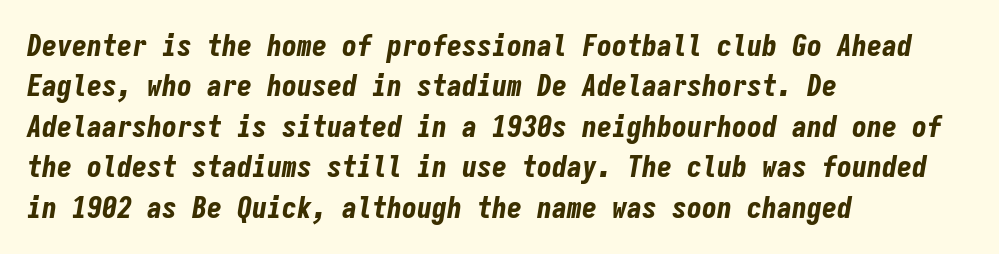
{"italic": "yes", "lean": "right", "slant_degrees": 9, "bold": "yes", "weight": "bold", "width": "condensed", "stroke_contrast": "low", "x_height": "medium", "monospaced": "yes", "underline": "no", "align": "left", "line_spacing": "normal", "line_spacing_ratio": 1.35, "letter_spacing": "normal", "letter_spacing_em": 0.0, "glyph_px": 30}
